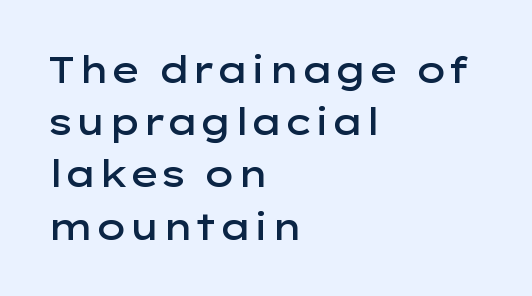
The image shows 36 px semibold, wide sans-serif type, upright; set left-aligned, normal line spacing (1.45x), normal letter spacing, not underlined; low stroke contrast and a medium x-height.
